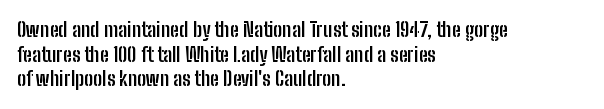
The image shows 20 px bold type, upright; set left-aligned, line spacing 1.23x, normal letter spacing, not underlined.
